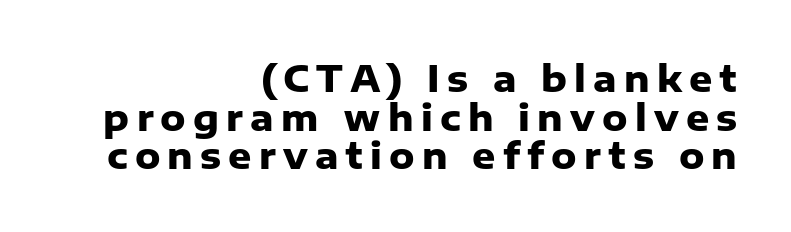
Notice how descenders almost collide with the ascenders below — that's tight leading. Loose tracking; the words dissolve into strings of separated letters. This rendering uses right alignment, leaving the left contour irregular. Grotesque or geometric, the face here clearly has no serifs. Compared with an ordinary text face, these strokes are far heavier — a full bold. Just letters on the line, the space beneath them empty.
